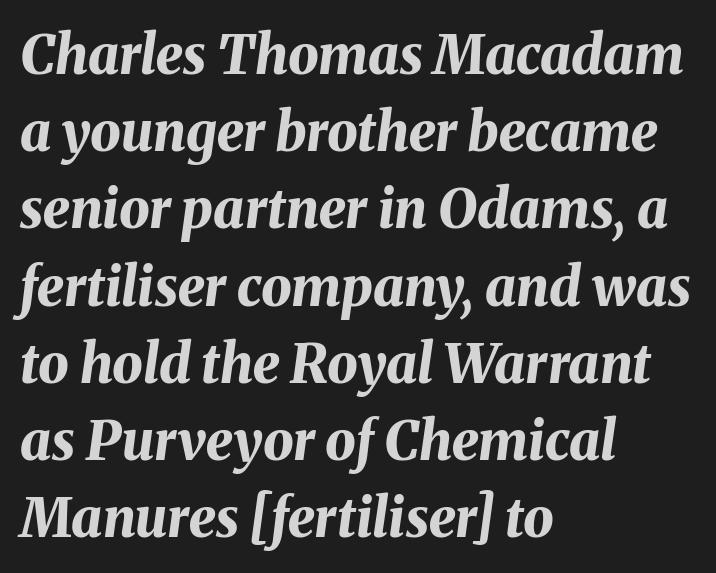
Q: Is the text bold? A: Yes.
Q: Is the text italic (slanted)? A: Yes, it leans right by about 8 degrees.
Q: Is the text underlined? A: No.
Q: How is the paragraph aligned? A: Left-aligned.
Q: Is the spacing between letters normal or unusually wide? A: Normal.
Q: Is the spacing between lines tight, normal or loose? A: Normal.
Q: Width (condensed, normal, or wide)? A: Normal.
Q: Stroke contrast? A: Medium.
Q: x-height? A: Medium.
Q: Monospaced? A: No.
